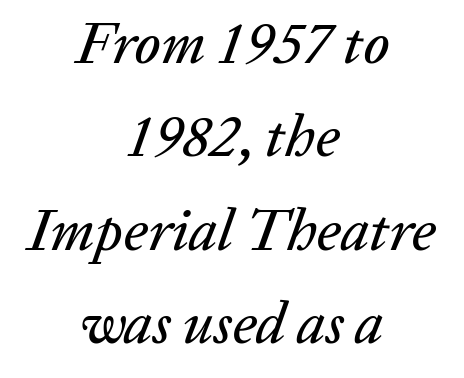
Q: Is the text italic (slanted)? A: Yes, it leans right by about 20 degrees.
Q: Is the text underlined? A: No.
Q: How is the paragraph aligned? A: Centered.
Q: Is the spacing between letters normal or unusually wide? A: Normal.
Q: Is the spacing between lines tight, normal or loose? A: Normal.
Q: Width (condensed, normal, or wide)? A: Normal.
Q: Stroke contrast? A: Low.
Q: x-height? A: Medium.
Q: Monospaced? A: No.
